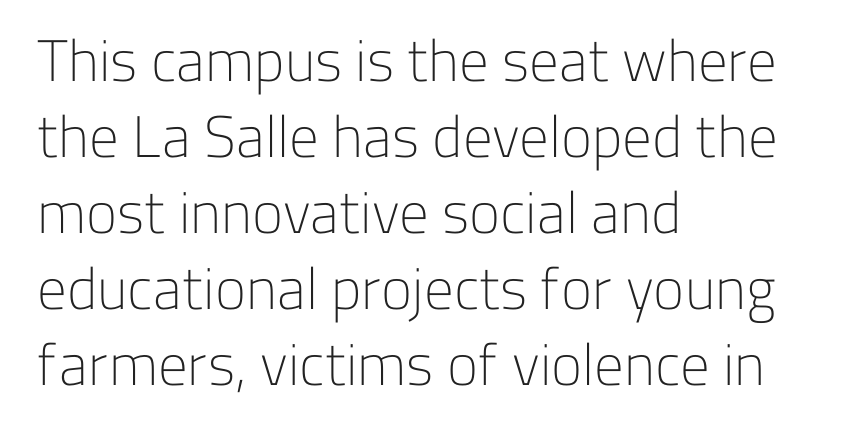
The image shows 59 px light sans-serif type, upright; set left-aligned, normal line spacing (1.29x), normal letter spacing, not underlined; low stroke contrast and a medium x-height.
